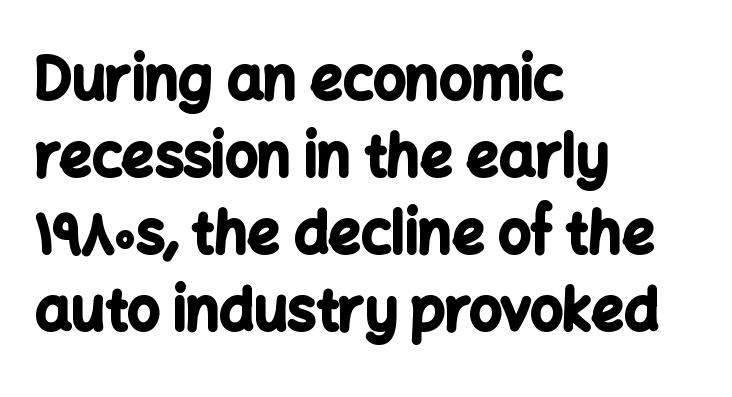
{"serif": "no", "italic": "no", "bold": "yes", "weight": "bold", "width": "normal", "stroke_contrast": "low", "x_height": "medium", "monospaced": "no", "underline": "no", "align": "left", "line_spacing": "normal", "line_spacing_ratio": 1.35, "letter_spacing": "normal", "letter_spacing_em": 0.0, "glyph_px": 57}
